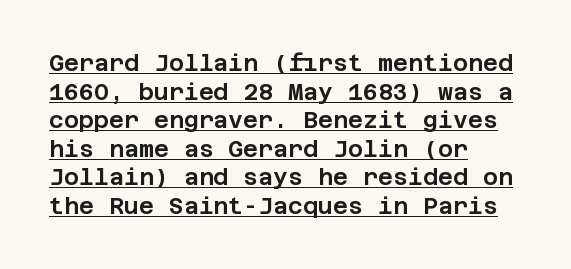
{"italic": "no", "underline": "yes", "align": "left", "line_spacing_ratio": 1.24, "letter_spacing": "normal", "letter_spacing_em": 0.0, "glyph_px": 23}
